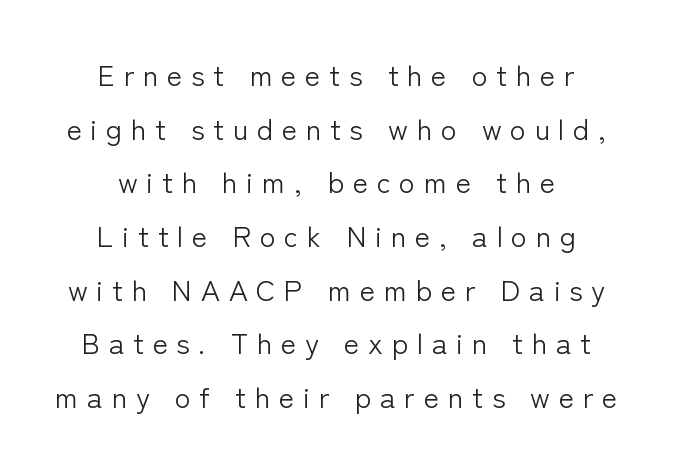
Q: Is the text bold? A: No.
Q: Is the text italic (slanted)? A: No, it is upright.
Q: Is the typeface a serif or a sans-serif typeface? A: Sans-serif.
Q: Is the text underlined? A: No.
Q: How is the paragraph aligned? A: Centered.
Q: Is the spacing between letters normal or unusually wide? A: Unusually wide.
Q: Width (condensed, normal, or wide)? A: Normal.
Q: Stroke contrast? A: Low.
Q: x-height? A: Medium.
Q: Monospaced? A: No.
